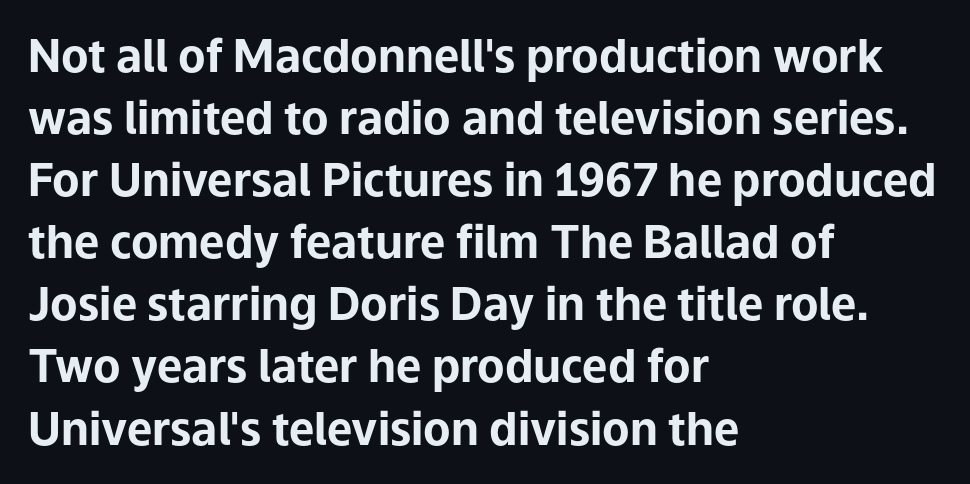
A full-strength bold gives these letters their thick strokes. Note the varied advance widths — an 'i' is clearly narrower than an 'm'. The lines are quadded left. Line spacing here is normal. Underline: absent. Every stem runs plumb, perpendicular to the baseline.
